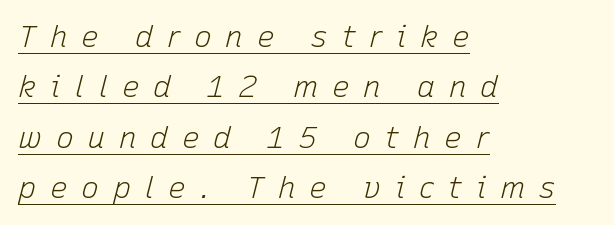
The image shows 30 px light type, italic (leaning right); set left-aligned, normal line spacing (1.68x), unusually wide letter spacing (+0.45 em), underlined; low stroke contrast and a medium x-height.
